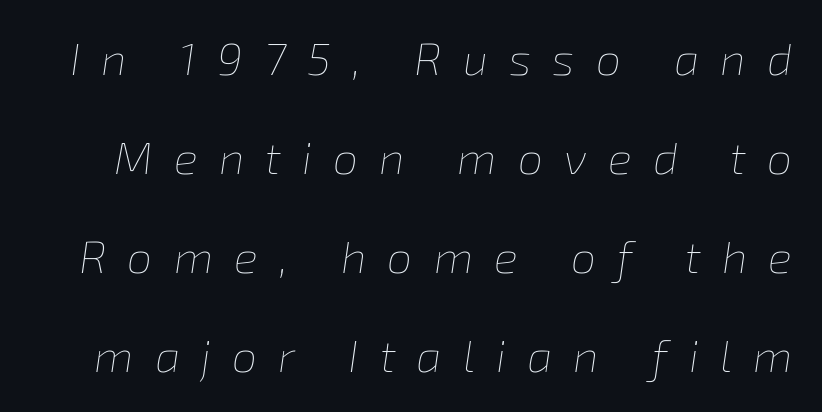
Q: Is the text bold? A: No.
Q: Is the text italic (slanted)? A: Yes, it leans right by about 8 degrees.
Q: Is the text underlined? A: No.
Q: Is the spacing between letters normal or unusually wide? A: Unusually wide.
Q: Is the spacing between lines tight, normal or loose? A: Loose.
Q: Width (condensed, normal, or wide)? A: Normal.
Q: Stroke contrast? A: Low.
Q: x-height? A: Medium.
Q: Monospaced? A: No.
